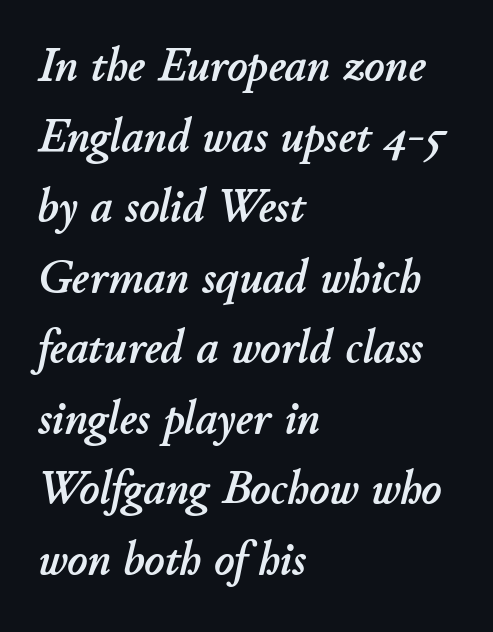
The leading is moderate, giving the passage an even texture. A classic flush-left, rag-right setting is used for this passage. The rendering uses natural spacing where letterforms have individual widths. How are the letters spaced? Ordinarily, with no added tracking.
